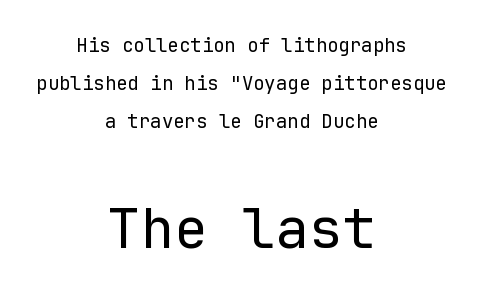
The image shows 56 px regular-weight sans-serif type, upright, monospaced; set centered, loose line spacing (1.99x), normal letter spacing, not underlined; the second (bottom) block is 2.95x larger; low stroke contrast and a medium x-height.
